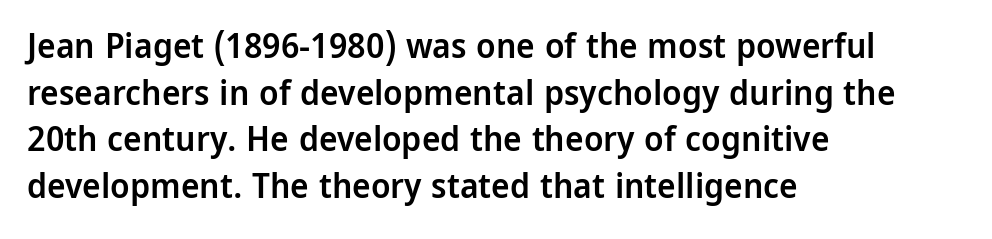
Nobody drew a line under any word here. Weight: semibold (demi). Characters follow at the spacing the type designer built in. This sample has the flowing, uneven cadence of proportional lettering. Letterform terminals end flat and unadorned throughout the passage. The paragraph shown leans on its left margin.
